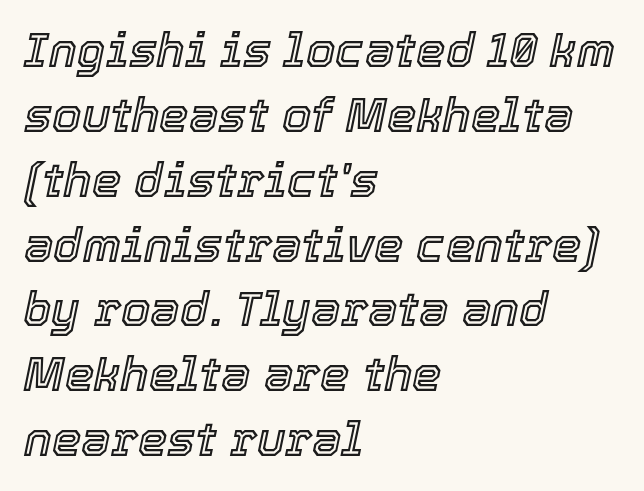
The image shows 47 px text type, italic (leaning right); set left-aligned, normal line spacing (1.38x), normal letter spacing, not underlined; a medium x-height.
